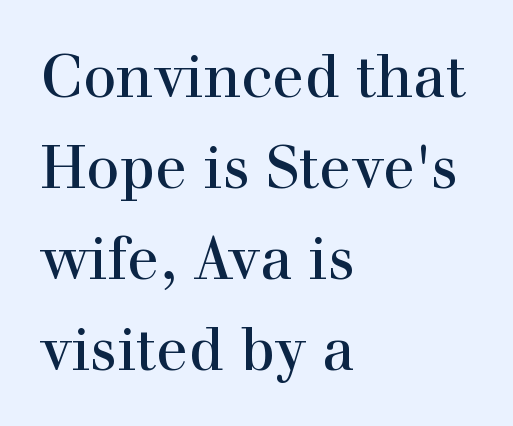
A typesetter would call this leading conventional body-copy spacing. The text was rendered using a seriffed face with decorative stroke endings. This rendering leaves character spacing at its baseline value. Do the letters lean? They stand straight.
